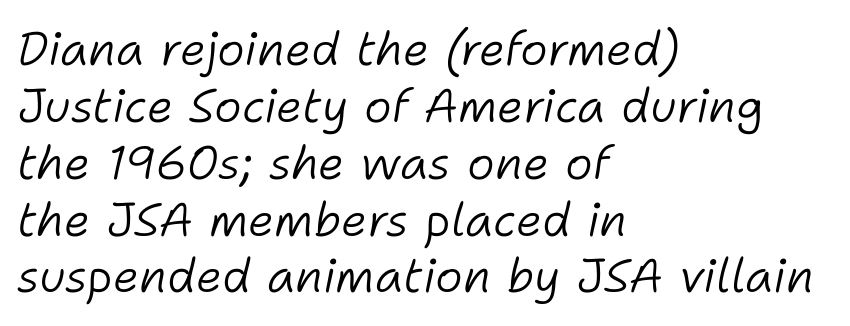
{"italic": "yes", "lean": "right", "slant_degrees": 11, "bold": "no", "weight": "light", "width": "normal", "stroke_contrast": "low", "x_height": "medium", "monospaced": "no", "underline": "no", "align": "left", "line_spacing_ratio": 1.21, "letter_spacing": "normal", "letter_spacing_em": 0.0, "glyph_px": 47}
